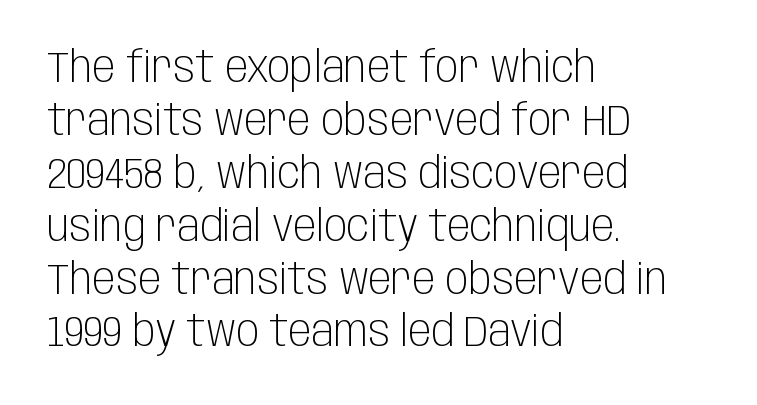
The image shows 43 px light, condensed sans-serif type, upright; set left-aligned, line spacing 1.23x, normal letter spacing, not underlined; low stroke contrast and a large x-height.
